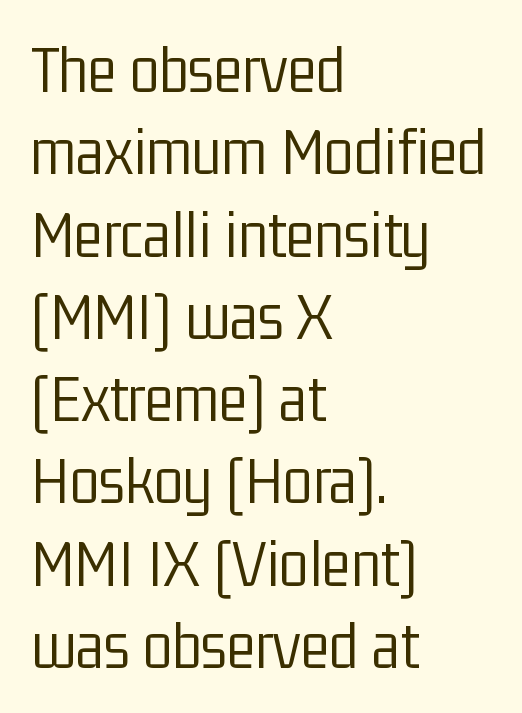
Stems and bowls with no extra thickness — not bold. The characters display no serif detailing; their extremities are plain. Characters follow at the spacing the type designer built in. Casual observation: everything's shoved over to the left. The passage shown is typed in a proportional face where columns would drift. Every stem runs plumb, perpendicular to the baseline.
